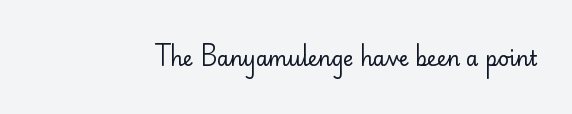
Posture: upright roman. Short note: letters normally spaced. The weight would be labelled regular, book, light, or lighter still. Lines of text with bare space underneath.
